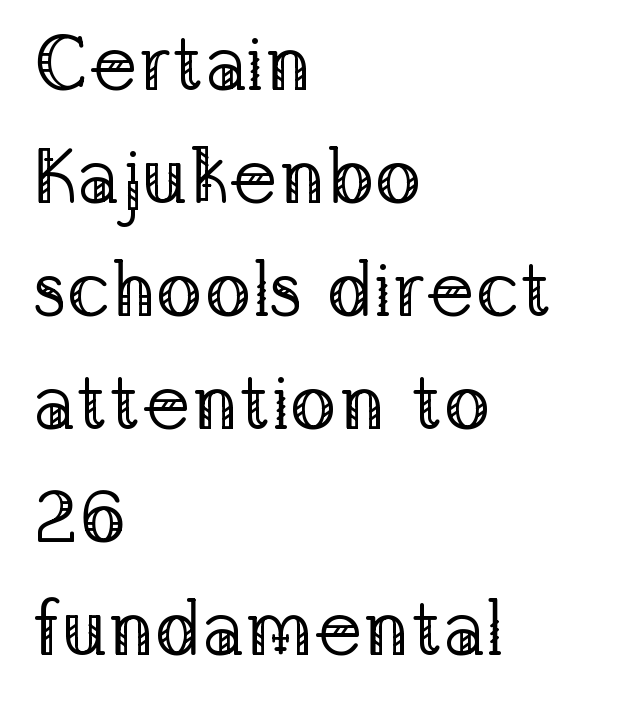
The text was rendered using a seriffed face with decorative stroke endings. The block of text has a typical density, with ordinary space between rows. Weight: regular or lighter. The face used here is proportionally spaced, like ordinary book or web type. A student would call this left alignment; a typographer would say flush left, rag right.
